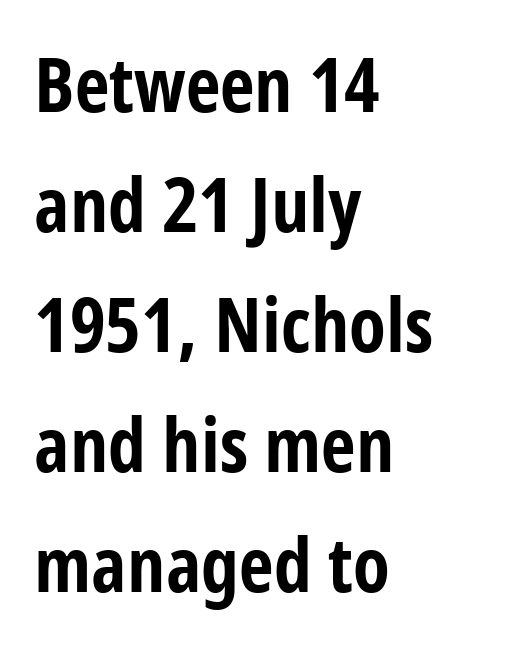
The type is set solid horizontally, with unmodified tracking. Look at the bottom of the vertical strokes: they stop flat, with no serifs. The face used here is proportionally spaced, like ordinary book or web type. Type without underlining. Is there much room between lines? A standard amount, neither cramped nor airy. Quick note: not italic, upright.
